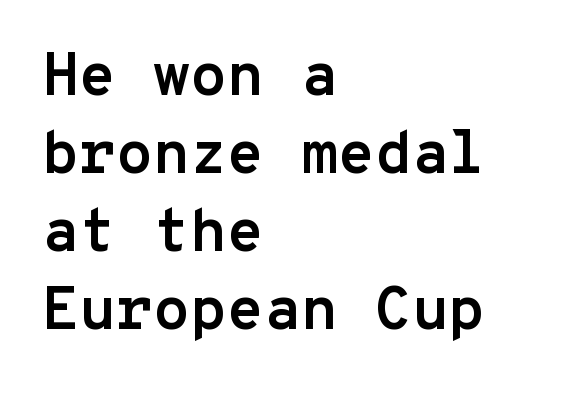
The image shows 60 px semibold sans-serif type, upright, monospaced; set left-aligned, normal line spacing (1.3x), normal letter spacing, not underlined; low stroke contrast and a medium x-height.
